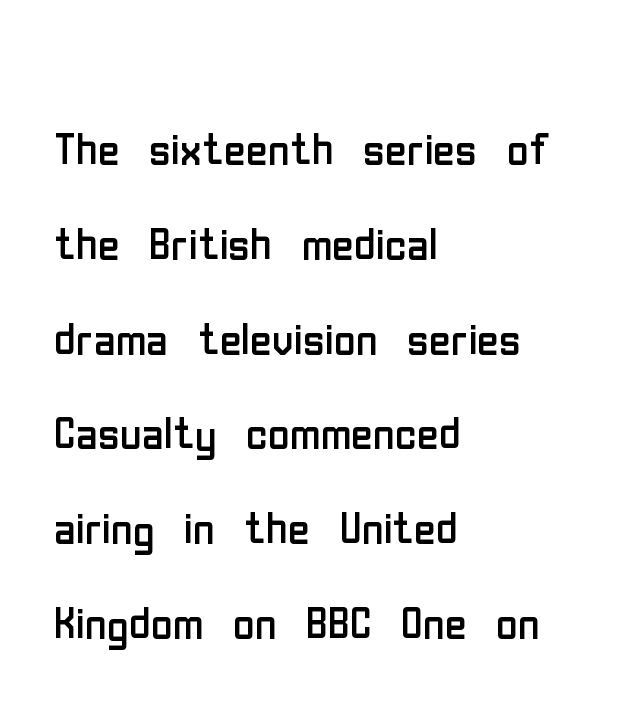
{"serif": "no", "italic": "no", "bold": "no", "weight": "regular", "width": "condensed", "stroke_contrast": "low", "x_height": "medium", "monospaced": "no", "underline": "no", "align": "left", "line_spacing": "normal", "line_spacing_ratio": 1.58, "letter_spacing": "normal", "letter_spacing_em": 0.0, "glyph_px": 60}
